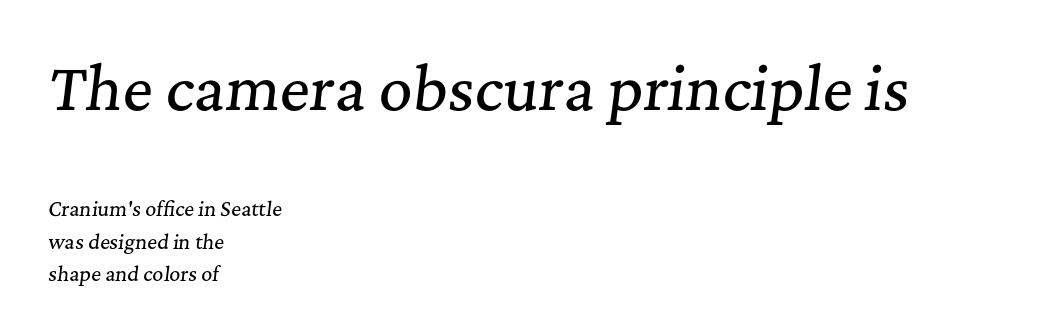
The image shows 58 px serif type, italic (leaning right); set left-aligned, line spacing 1.73x, normal letter spacing, not underlined; the first (top) block is 3.05x larger; medium stroke contrast and a medium x-height.
